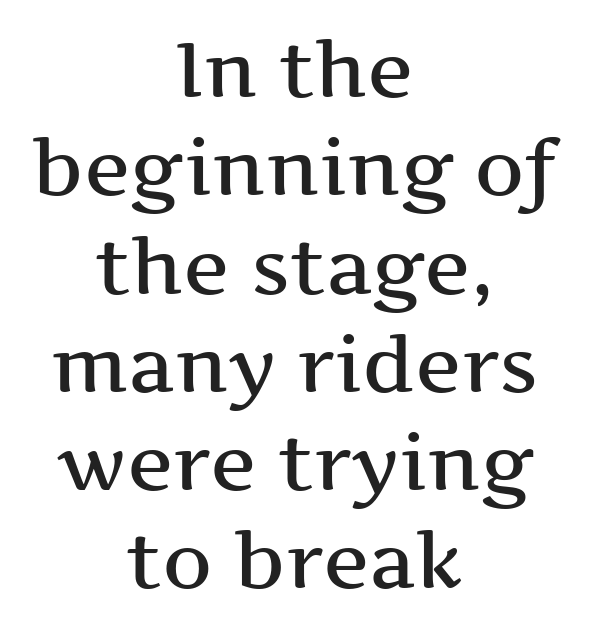
Q: Is the text italic (slanted)? A: No, it is upright.
Q: Is the typeface a serif or a sans-serif typeface? A: Serif.
Q: Is the text underlined? A: No.
Q: How is the paragraph aligned? A: Centered.
Q: Is the spacing between letters normal or unusually wide? A: Normal.
Q: Is the spacing between lines tight, normal or loose? A: Normal.
Q: Width (condensed, normal, or wide)? A: Wide.
Q: Stroke contrast? A: Medium.
Q: x-height? A: Medium.
Q: Monospaced? A: No.
